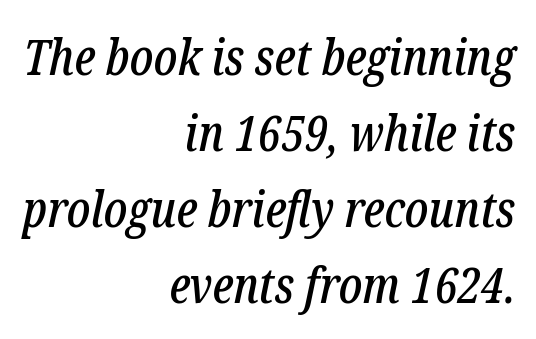
{"serif": "yes", "italic": "yes", "lean": "right", "slant_degrees": 12, "width": "condensed", "stroke_contrast": "low", "x_height": "medium", "monospaced": "no", "underline": "no", "align": "right", "line_spacing": "normal", "line_spacing_ratio": 1.52, "letter_spacing": "normal", "letter_spacing_em": 0.0, "glyph_px": 50}
